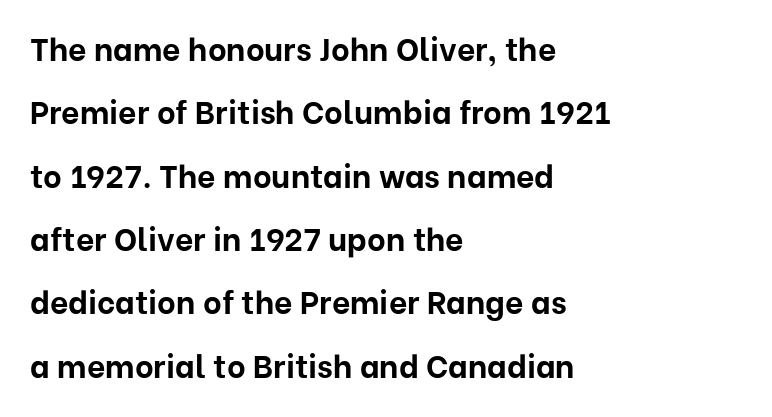
Q: Is the text bold? A: Yes.
Q: Is the text italic (slanted)? A: No, it is upright.
Q: Is the typeface a serif or a sans-serif typeface? A: Sans-serif.
Q: Is the text underlined? A: No.
Q: How is the paragraph aligned? A: Left-aligned.
Q: Is the spacing between letters normal or unusually wide? A: Normal.
Q: Is the spacing between lines tight, normal or loose? A: Loose.
Q: Width (condensed, normal, or wide)? A: Normal.
Q: Stroke contrast? A: Low.
Q: x-height? A: Medium.
Q: Monospaced? A: No.
